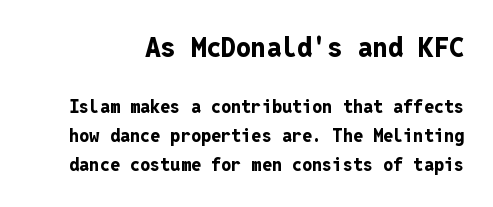
Q: Is the text bold? A: Yes.
Q: Is the text italic (slanted)? A: No, it is upright.
Q: Is the text underlined? A: No.
Q: Is the spacing between letters normal or unusually wide? A: Normal.
Q: Is the spacing between lines tight, normal or loose? A: Normal.
Q: Which block of text is set in a larger size, the first (top) or the second (bottom)? A: The first (top) one.
